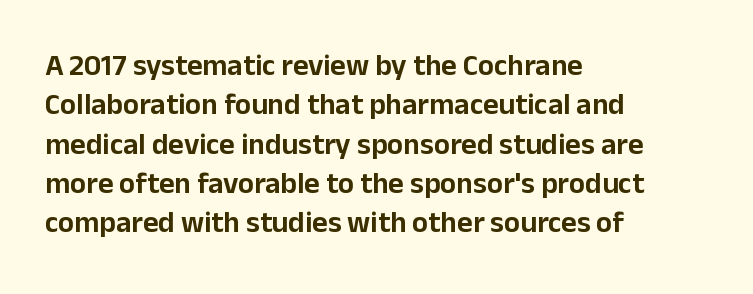
{"serif": "no", "italic": "no", "width": "normal", "stroke_contrast": "low", "x_height": "medium", "monospaced": "no", "underline": "no", "align": "left", "line_spacing": "normal", "line_spacing_ratio": 1.31, "letter_spacing": "normal", "letter_spacing_em": 0.0, "glyph_px": 30}
